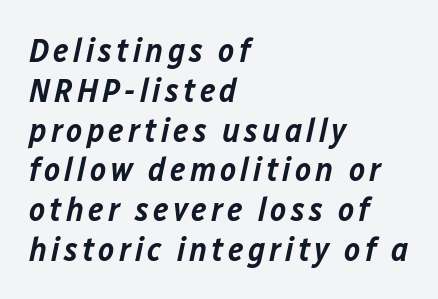
The image shows 34 px semibold type, italic (leaning right); set left-aligned, line spacing 1.17x, not underlined; low stroke contrast and a medium x-height.
